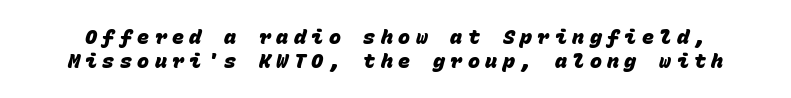
The passage shown has open, widely tracked lettering throughout. Weight check: bold — yes, fully. The passage shown is not underscored anywhere.
